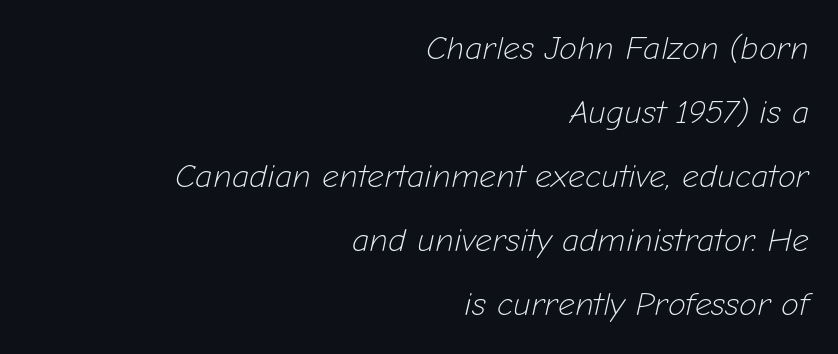
Q: Is the text bold? A: No.
Q: Is the text italic (slanted)? A: Yes, it leans right by about 12 degrees.
Q: Is the text underlined? A: No.
Q: How is the paragraph aligned? A: Right-aligned.
Q: Is the spacing between letters normal or unusually wide? A: Normal.
Q: Is the spacing between lines tight, normal or loose? A: Loose.
Q: Width (condensed, normal, or wide)? A: Normal.
Q: Stroke contrast? A: Low.
Q: x-height? A: Medium.
Q: Monospaced? A: No.
